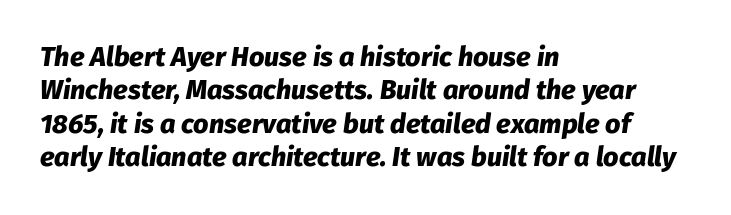
{"italic": "yes", "lean": "right", "slant_degrees": 8, "bold": "yes", "underline": "no", "align": "left", "line_spacing_ratio": 1.24, "letter_spacing": "normal", "letter_spacing_em": 0.0, "glyph_px": 27}
